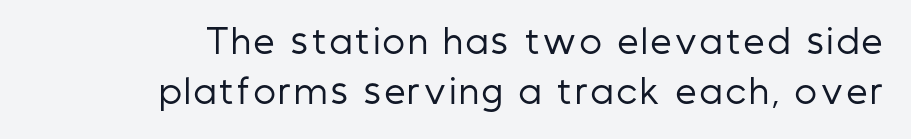
The image shows 33 px regular-weight, condensed sans-serif type, upright; set right-aligned, normal line spacing (1.52x), not underlined; low stroke contrast and a medium x-height.
